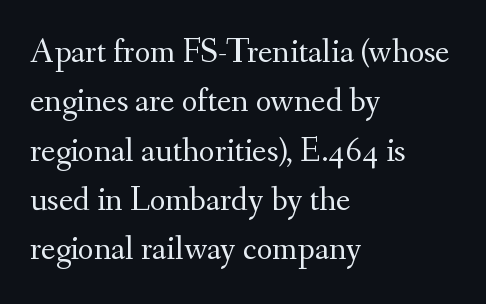
{"serif": "yes", "italic": "no", "bold": "no", "weight": "regular", "width": "normal", "stroke_contrast": "medium", "x_height": "small", "monospaced": "no", "underline": "no", "align": "left", "line_spacing": "normal", "line_spacing_ratio": 1.45, "letter_spacing": "normal", "letter_spacing_em": 0.0, "glyph_px": 34}
